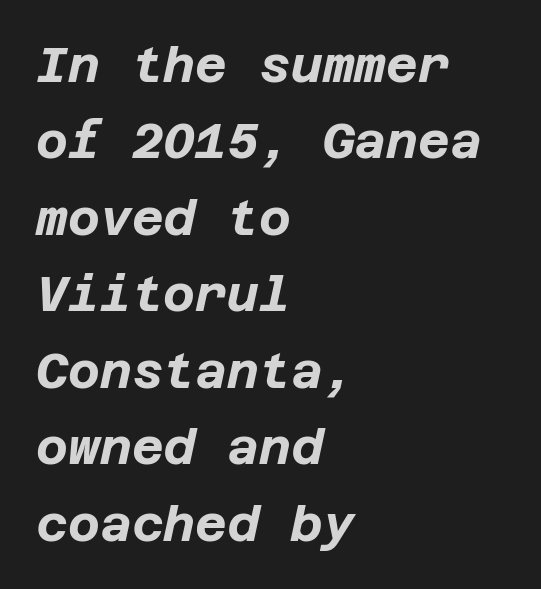
Q: Is the text bold? A: Yes.
Q: Is the text italic (slanted)? A: Yes, it leans right by about 12 degrees.
Q: Is the text underlined? A: No.
Q: How is the paragraph aligned? A: Left-aligned.
Q: Is the spacing between letters normal or unusually wide? A: Normal.
Q: Is the spacing between lines tight, normal or loose? A: Normal.
Q: Width (condensed, normal, or wide)? A: Normal.
Q: Stroke contrast? A: Low.
Q: x-height? A: Large.
